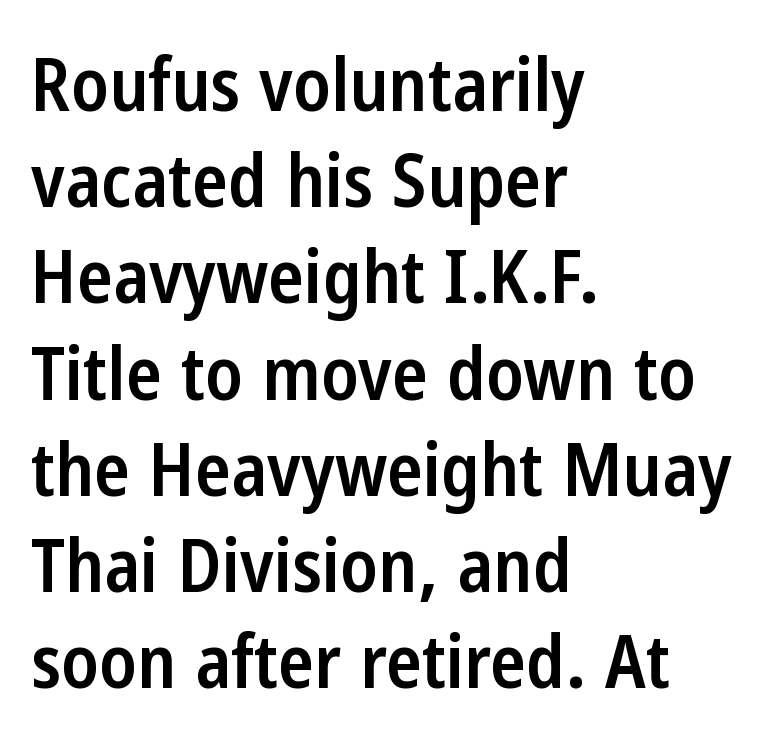
The letters are semibold — heavier than regular but short of a full bold. The passage shown is not underscored anywhere. The lines sit at an ordinary, default distance from one another. Classification — sans serif.
